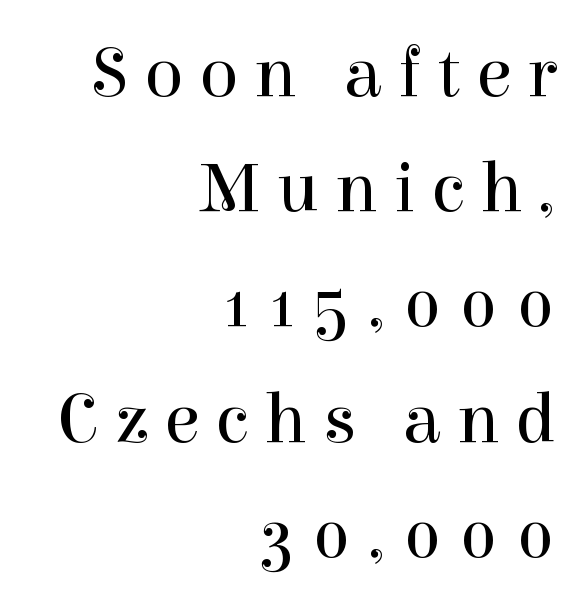
{"serif": "yes", "italic": "no", "bold": "no", "weight": "regular", "width": "normal", "stroke_contrast": "high", "x_height": "medium", "monospaced": "no", "underline": "no", "align": "right", "line_spacing": "normal", "line_spacing_ratio": 1.6, "letter_spacing": "wide", "letter_spacing_em": 0.22, "glyph_px": 72}
